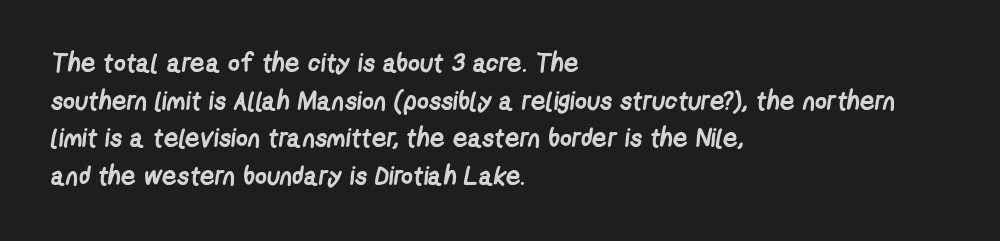
Check the space under the baseline: it is left empty. Summary of weight: heavy, a full bold. Layout note: lines flush left. The letters sit at their default tracking, neither squeezed nor spread. Interline gaps are of average width in this sample.
